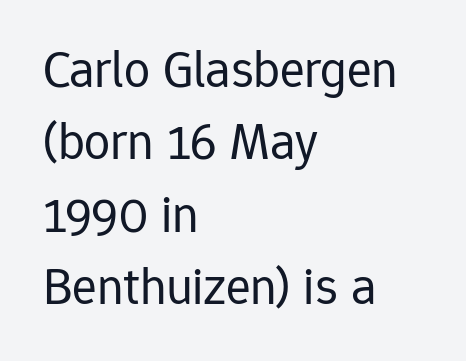
It's the straight-up-and-down kind of type. On a weight scale, this lands at 450 or below. Type style note: lacks serifs. Left-aligned paragraph, ragged on the right. Character widths vary here, with narrow letters taking less room than wide ones. Observe the ordinary spacing: letters are neighbours, not strangers.
